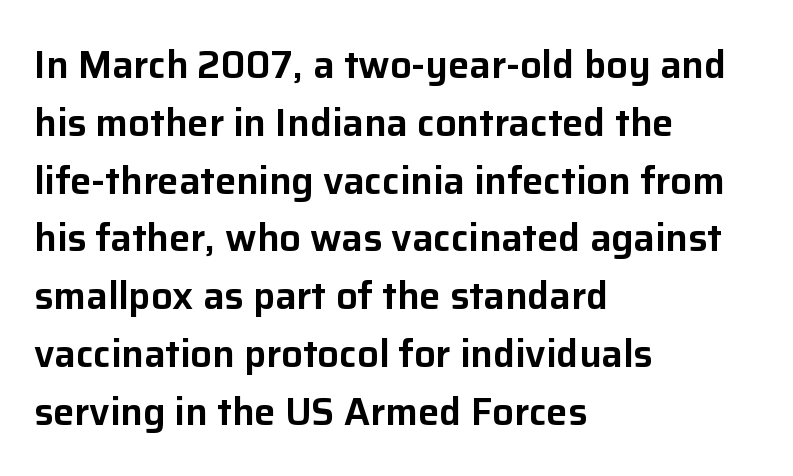
Q: Is the text italic (slanted)? A: No, it is upright.
Q: Is the typeface a serif or a sans-serif typeface? A: Sans-serif.
Q: Is the text underlined? A: No.
Q: How is the paragraph aligned? A: Left-aligned.
Q: Is the spacing between letters normal or unusually wide? A: Normal.
Q: Is the spacing between lines tight, normal or loose? A: Normal.
Q: Width (condensed, normal, or wide)? A: Normal.
Q: Stroke contrast? A: Low.
Q: x-height? A: Medium.
Q: Monospaced? A: No.
